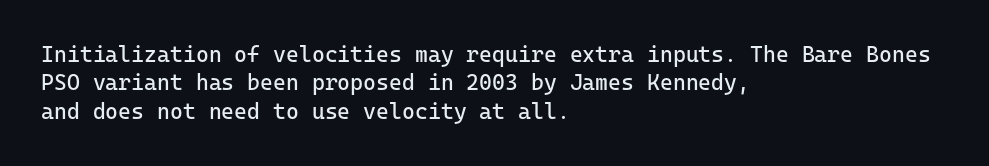
Rule under the text: the space is simply empty. Honestly, the letter spacing is just normal — you wouldn't notice it. The font's upright variant was chosen for this text. The strokes are not fattened; the text isn't bold. Layout note: lines flush left. The designer left line spacing at the default.
